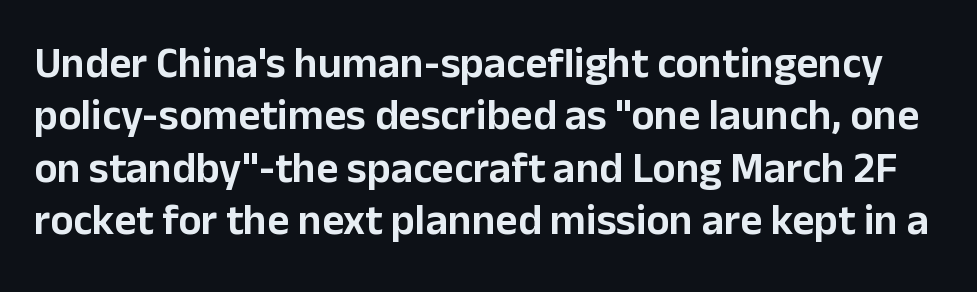
Q: Is the text italic (slanted)? A: No, it is upright.
Q: Is the typeface a serif or a sans-serif typeface? A: Sans-serif.
Q: Is the text underlined? A: No.
Q: Is the spacing between letters normal or unusually wide? A: Normal.
Q: Width (condensed, normal, or wide)? A: Normal.
Q: Stroke contrast? A: Low.
Q: x-height? A: Medium.
Q: Monospaced? A: No.
